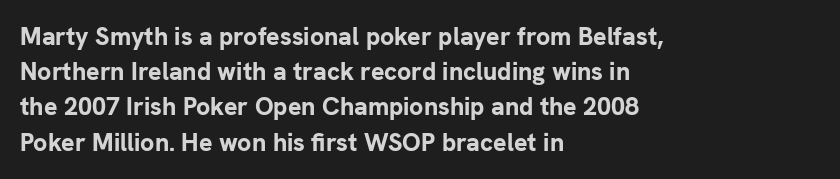
The image shows 25 px bold type, upright; set left-aligned, normal line spacing (1.41x), normal letter spacing, not underlined.
